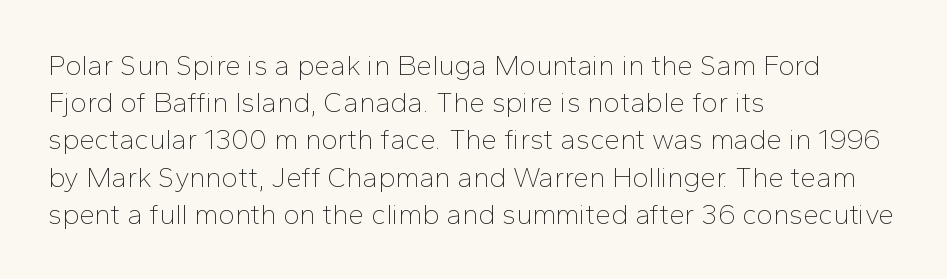
The text block is weighted toward the left margin, trailing off unevenly rightward. The line-height multiplier appears to be the usual default. The strokes carry an ordinary text weight at most. Observe the absence of serifs on each vertical stroke in this sample. Unmarked baselines from the first word to the last. Caption: standard tracking, unaltered.
